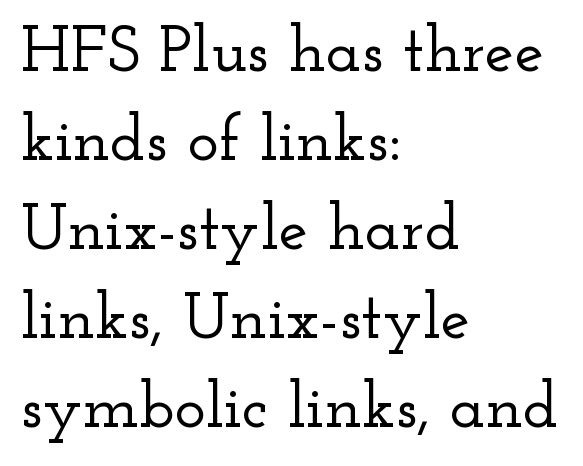
{"serif": "yes", "italic": "no", "width": "wide", "stroke_contrast": "low", "x_height": "small", "monospaced": "no", "underline": "no", "align": "left", "line_spacing": "normal", "line_spacing_ratio": 1.35, "letter_spacing": "normal", "letter_spacing_em": 0.0, "glyph_px": 66}
